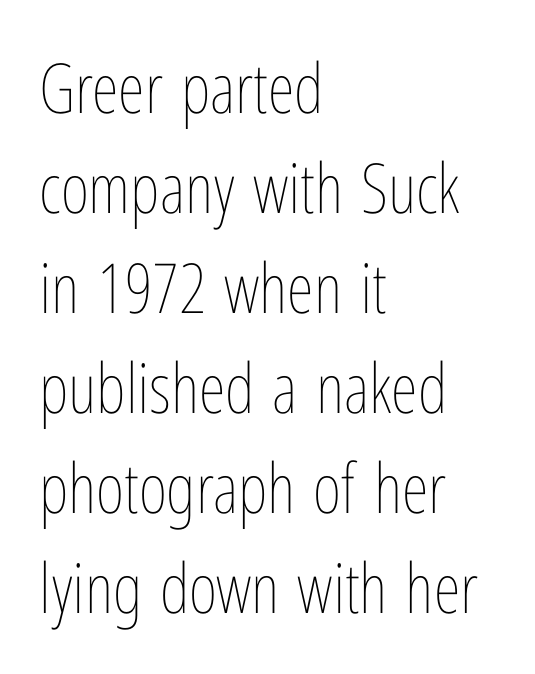
{"italic": "no", "bold": "no", "weight": "thin", "width": "condensed", "stroke_contrast": "low", "x_height": "medium", "monospaced": "no", "underline": "no", "align": "left", "line_spacing": "normal", "line_spacing_ratio": 1.45, "letter_spacing": "normal", "letter_spacing_em": 0.0, "glyph_px": 69}
